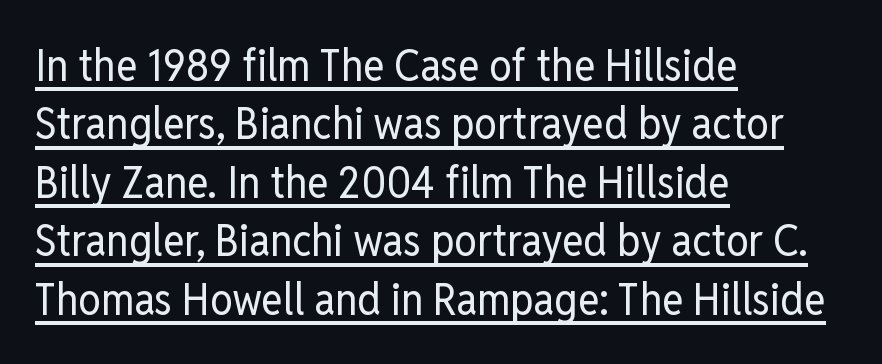
The typeface chosen for these lines omits serifs. This sample has the flowing, uneven cadence of proportional lettering. Is there any slant? The stems are plumb. You could call the tracking neutral — neither tight nor loose.
